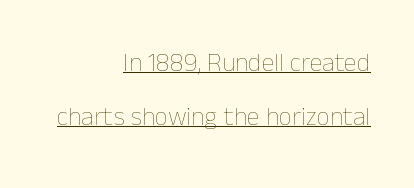
Q: Is the text bold? A: No.
Q: Is the text italic (slanted)? A: No, it is upright.
Q: Is the text underlined? A: Yes.
Q: How is the paragraph aligned? A: Right-aligned.
Q: Is the spacing between letters normal or unusually wide? A: Normal.
Q: Is the spacing between lines tight, normal or loose? A: Loose.
